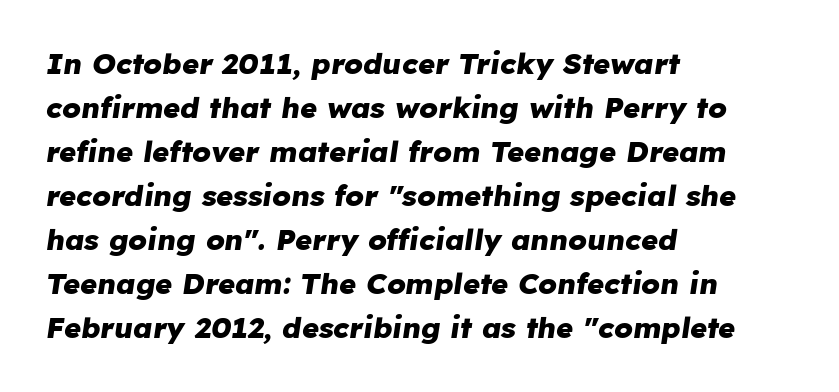
The image shows 29 px heavy type, italic (leaning right); set left-aligned, normal line spacing (1.52x), normal letter spacing, not underlined; low stroke contrast and a medium x-height.
